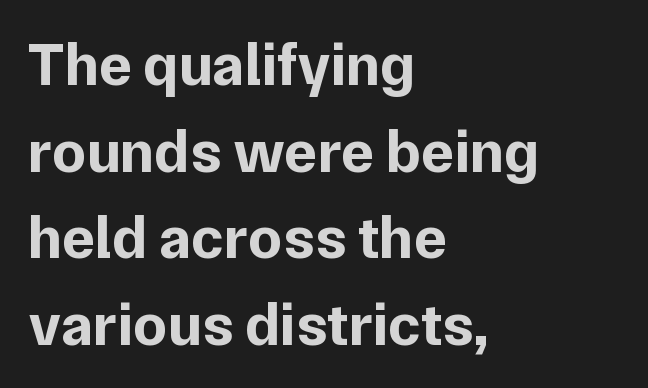
{"serif": "no", "italic": "no", "bold": "yes", "weight": "bold", "width": "normal", "stroke_contrast": "low", "x_height": "medium", "monospaced": "no", "underline": "no", "align": "left", "line_spacing": "normal", "line_spacing_ratio": 1.42, "letter_spacing": "normal", "letter_spacing_em": 0.0, "glyph_px": 61}
